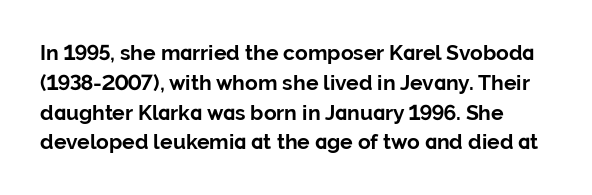
Tracking value appears to be zero — textbook default spacing. Typographic density is high because the face is bold. You can tell it's not italic because the verticals are truly vertical. Summary of vertical rhythm: regular, with standard interline spacing.
